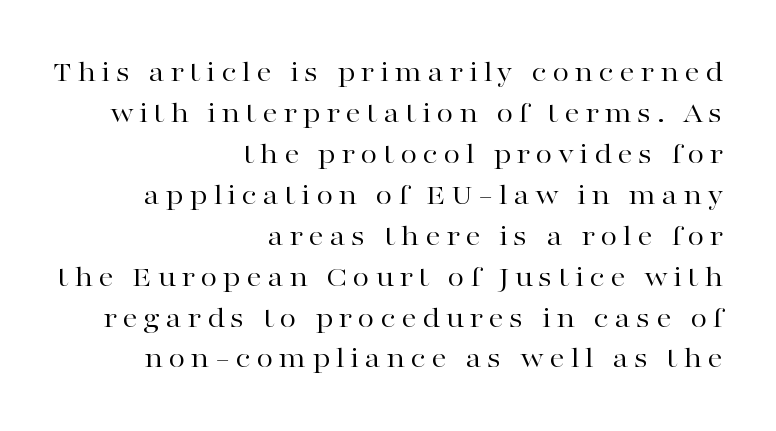
The image shows 31 px regular-weight, wide serif type, upright; set right-aligned, normal line spacing (1.32x), not underlined; high stroke contrast and a medium x-height.
